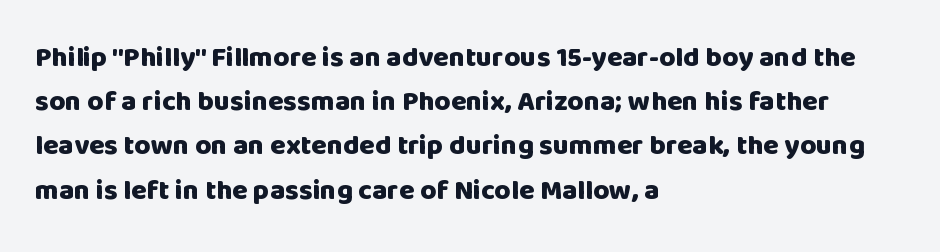
Q: Is the text bold? A: Yes.
Q: Is the text italic (slanted)? A: No, it is upright.
Q: Is the typeface a serif or a sans-serif typeface? A: Sans-serif.
Q: Is the text underlined? A: No.
Q: How is the paragraph aligned? A: Left-aligned.
Q: Is the spacing between letters normal or unusually wide? A: Normal.
Q: Is the spacing between lines tight, normal or loose? A: Normal.
Q: Width (condensed, normal, or wide)? A: Normal.
Q: Stroke contrast? A: Low.
Q: x-height? A: Large.
Q: Monospaced? A: No.
